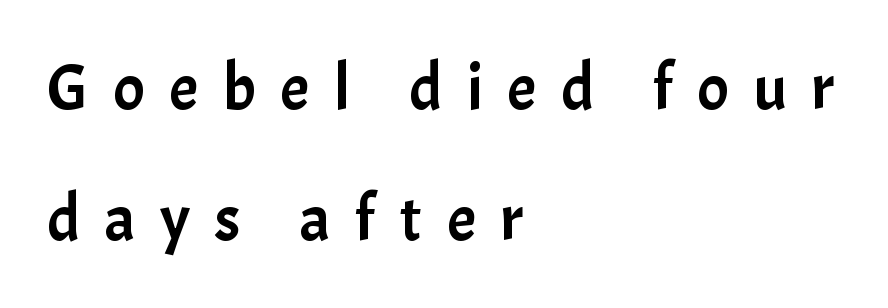
The image shows 65 px sans-serif type, upright; set left-aligned, loose line spacing (2.01x), unusually wide letter spacing (+0.38 em), not underlined; low stroke contrast and a medium x-height.
